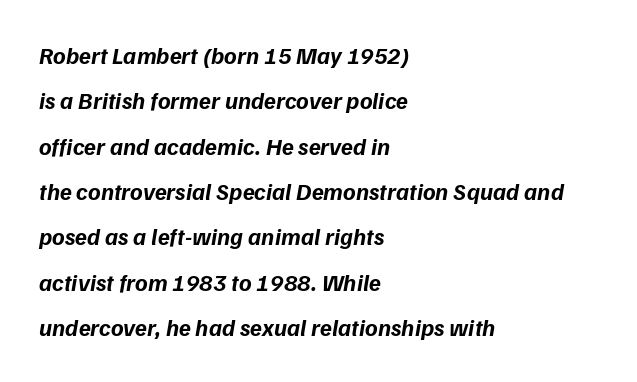
The image shows 24 px bold type, italic (leaning right); set left-aligned, line spacing 1.89x, normal letter spacing, not underlined.
